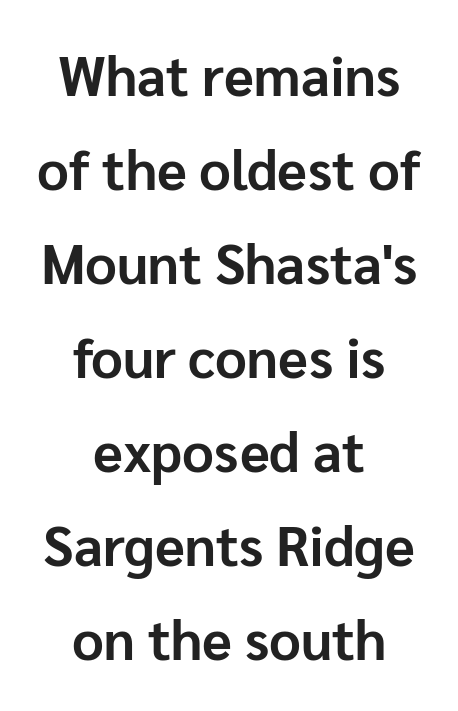
Tracking value appears to be zero — textbook default spacing. If you folded the block vertically in half, each line would mirror itself in length. The glyphs have the mass of a bold cut. Each letter keeps its own natural width here, so spacing adapts to shape.
